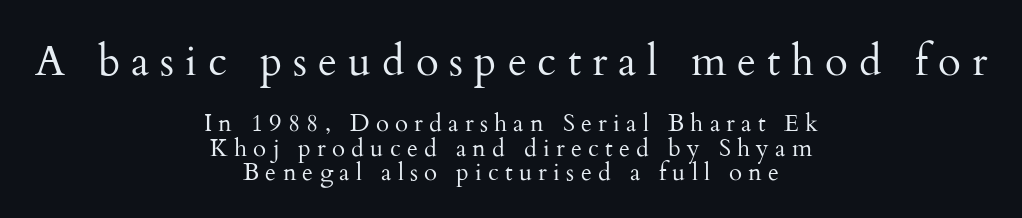
The image shows 42 px regular-weight serif type, upright; set centered, tight line spacing (1.02x), unusually wide letter spacing (+0.26 em), not underlined; the first (top) block is 1.75x larger; medium stroke contrast and a small x-height.
